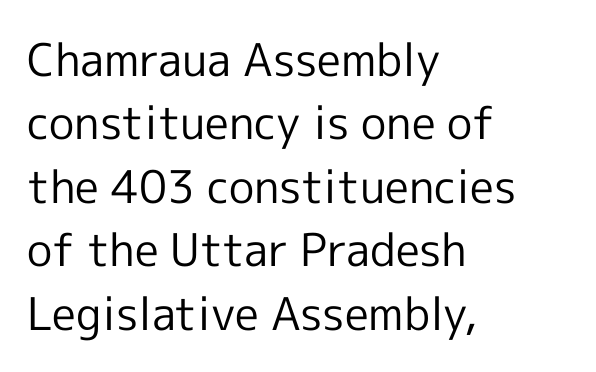
Nothing sits at the stroke ends, so this counts as sans-serif. Rendered with straight, roman letterforms. The letters look calm and open, with moderate or lighter stems. The rendering uses a moderate line-height, typical for paragraphs. The passage shown is not underscored anywhere.
